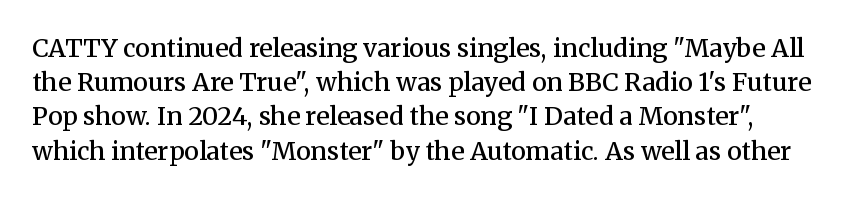
The image shows 25 px text type, upright; set normal line spacing (1.37x), normal letter spacing, not underlined.
